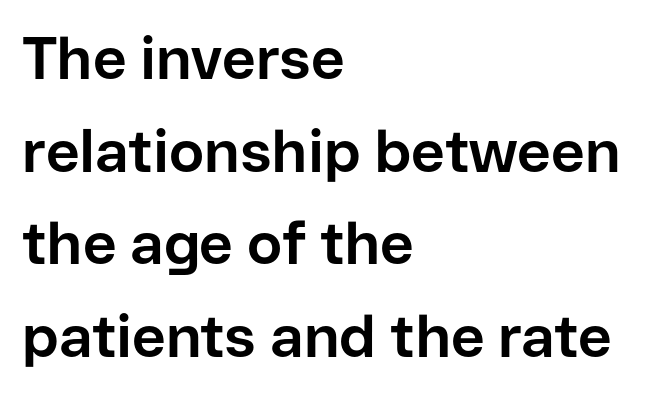
Q: Is the text bold? A: Yes.
Q: Is the text italic (slanted)? A: No, it is upright.
Q: Is the typeface a serif or a sans-serif typeface? A: Sans-serif.
Q: Is the text underlined? A: No.
Q: How is the paragraph aligned? A: Left-aligned.
Q: Is the spacing between letters normal or unusually wide? A: Normal.
Q: Is the spacing between lines tight, normal or loose? A: Normal.
Q: Width (condensed, normal, or wide)? A: Normal.
Q: Stroke contrast? A: Low.
Q: x-height? A: Medium.
Q: Monospaced? A: No.
